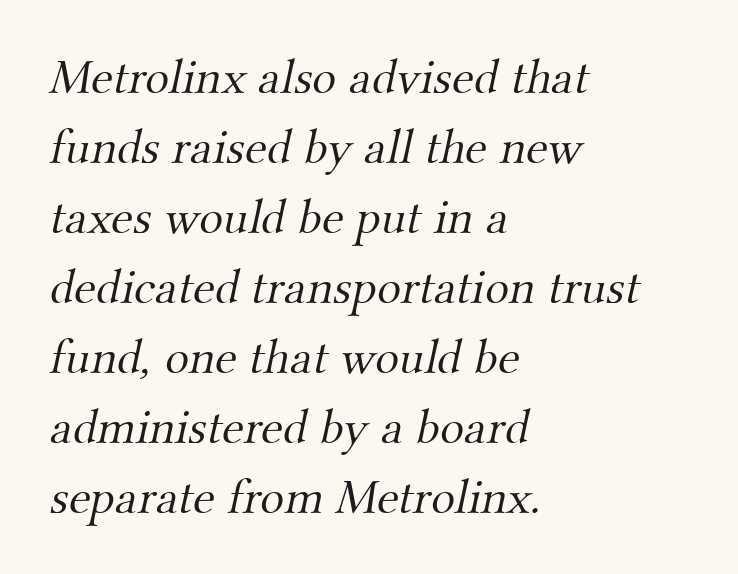
The area under the type is left untouched. A typesetter would label this face a serif. If you measured baseline to baseline, you'd find a middling distance. A student would call this left alignment; a typographer would say flush left, rag right. Looks like regular typesetting: each glyph gets only the width it needs.
